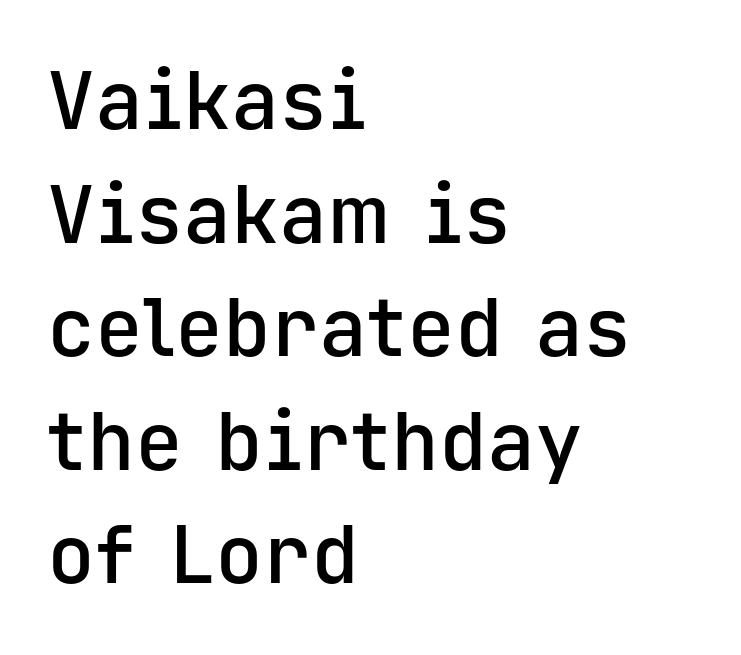
Q: Is the text bold? A: Semi-bold.
Q: Is the text italic (slanted)? A: No, it is upright.
Q: Is the typeface a serif or a sans-serif typeface? A: Sans-serif.
Q: Is the text underlined? A: No.
Q: How is the paragraph aligned? A: Left-aligned.
Q: Is the spacing between letters normal or unusually wide? A: Normal.
Q: Is the spacing between lines tight, normal or loose? A: Normal.
Q: Width (condensed, normal, or wide)? A: Normal.
Q: Stroke contrast? A: Low.
Q: x-height? A: Medium.
Q: Monospaced? A: Yes.
